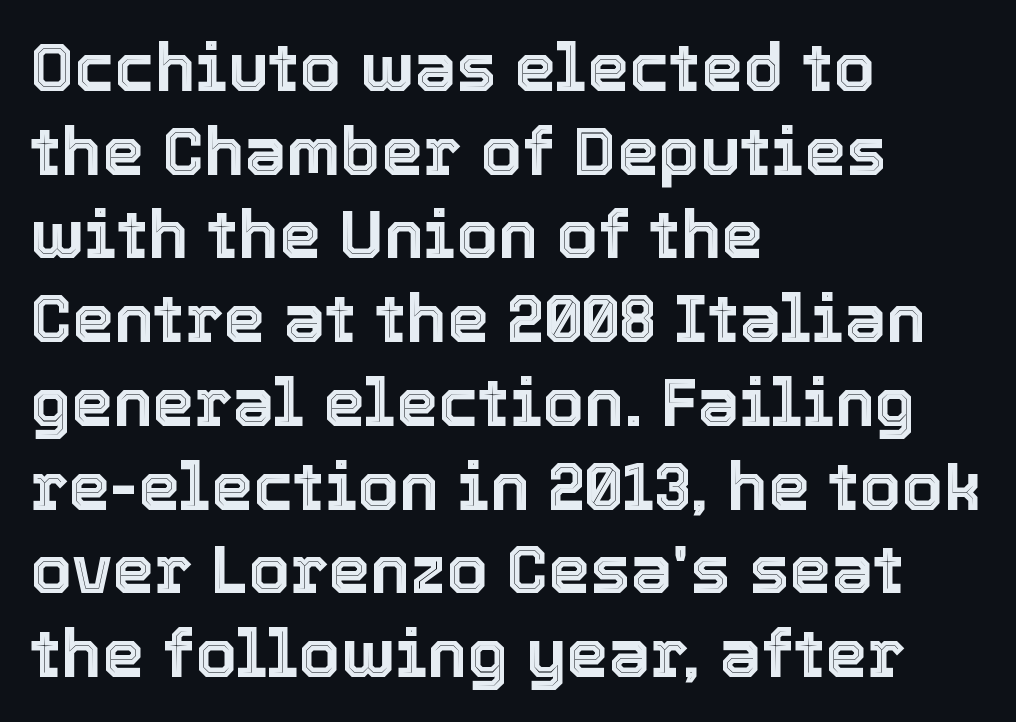
Here the designer chose a conventional face with non-uniform glyph widths. Beneath every word, the page is bare. If you drew a ruler down the left edge, every line would touch it. Compared with typical paragraphs, the rows here are spaced about the same. Unlike italic type, these characters show no tilt at all. This sample uses plain, unmodified letter spacing.
